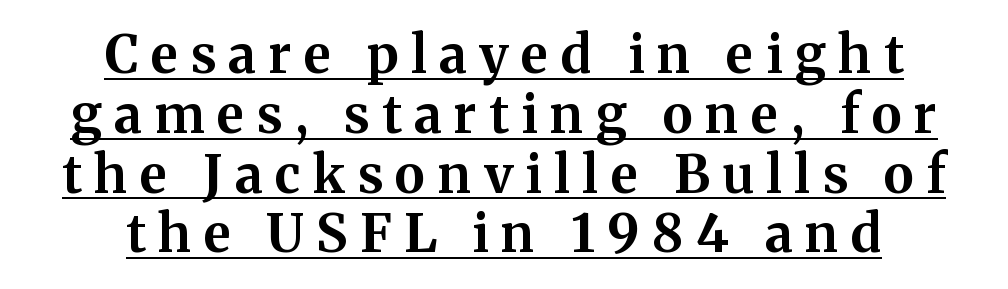
The image shows 52 px bold serif type, upright; set centered, tight line spacing (1.15x), unusually wide letter spacing (+0.24 em), underlined; medium stroke contrast and a medium x-height.
